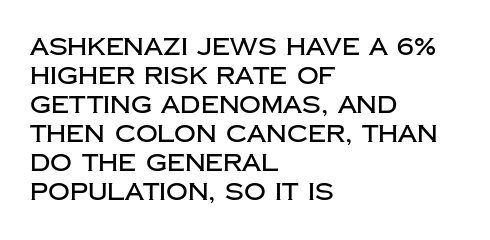
The area under the type is left untouched. Is the block centered? No — it sits flush against the left margin. Default kerning and tracking; the words read as compact shapes. Is there any slant? The stems are plumb.
